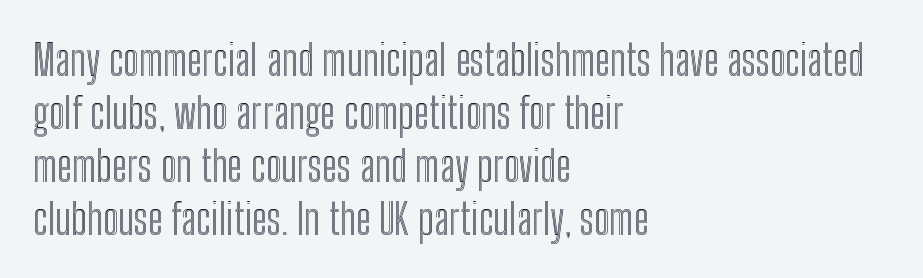
The image shows 43 px condensed type, upright; set left-aligned, line spacing 1.23x, normal letter spacing, not underlined; a medium x-height.
